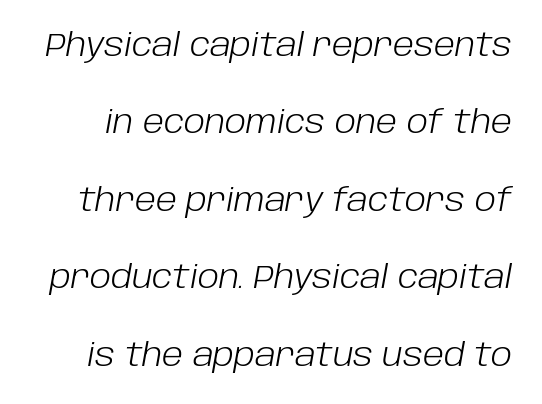
{"italic": "yes", "lean": "right", "slant_degrees": 10, "bold": "no", "weight": "light", "width": "normal", "stroke_contrast": "low", "x_height": "large", "monospaced": "no", "underline": "no", "line_spacing": "loose", "line_spacing_ratio": 2.42, "letter_spacing": "normal", "letter_spacing_em": 0.0, "glyph_px": 32}
